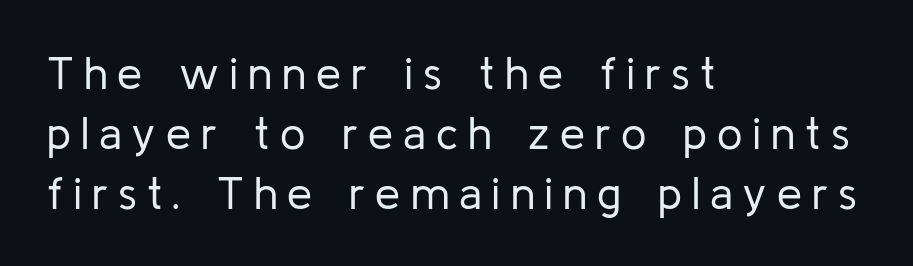
Q: Is the text bold? A: No.
Q: Is the text italic (slanted)? A: No, it is upright.
Q: Is the typeface a serif or a sans-serif typeface? A: Sans-serif.
Q: Is the text underlined? A: No.
Q: How is the paragraph aligned? A: Left-aligned.
Q: Is the spacing between letters normal or unusually wide? A: Unusually wide.
Q: Is the spacing between lines tight, normal or loose? A: Normal.
Q: Width (condensed, normal, or wide)? A: Normal.
Q: Stroke contrast? A: Low.
Q: x-height? A: Medium.
Q: Monospaced? A: No.
